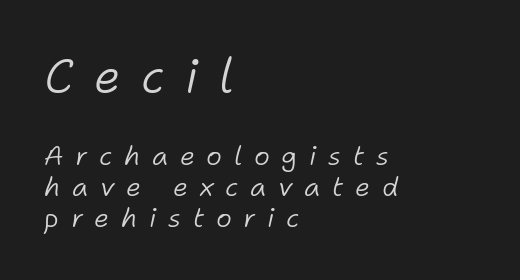
Q: Is the text bold? A: No.
Q: Is the text italic (slanted)? A: Yes, it leans right by about 11 degrees.
Q: Is the text underlined? A: No.
Q: How is the paragraph aligned? A: Left-aligned.
Q: Is the spacing between letters normal or unusually wide? A: Unusually wide.
Q: Is the spacing between lines tight, normal or loose? A: Tight.
Q: Which block of text is set in a larger size, the first (top) or the second (bottom)? A: The first (top) one.
Q: Width (condensed, normal, or wide)? A: Normal.
Q: Stroke contrast? A: Low.
Q: x-height? A: Medium.
Q: Monospaced? A: No.
